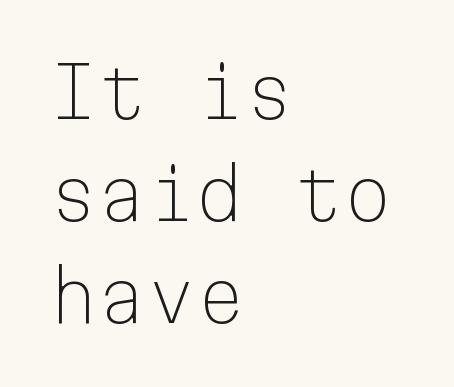
{"serif": "no", "italic": "no", "bold": "no", "weight": "light", "width": "normal", "stroke_contrast": "low", "x_height": "medium", "monospaced": "yes", "underline": "no", "align": "left", "line_spacing": "normal", "line_spacing_ratio": 1.46, "letter_spacing": "normal", "letter_spacing_em": 0.0, "glyph_px": 70}
